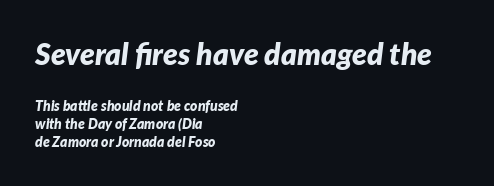
Emphasis-style slanted type is in use. The baseline area is clear. Observe the ordinary spacing: letters are neighbours, not strangers. Heavy, bold letterforms. Between these two stacked blocks, the higher one wins on size.
